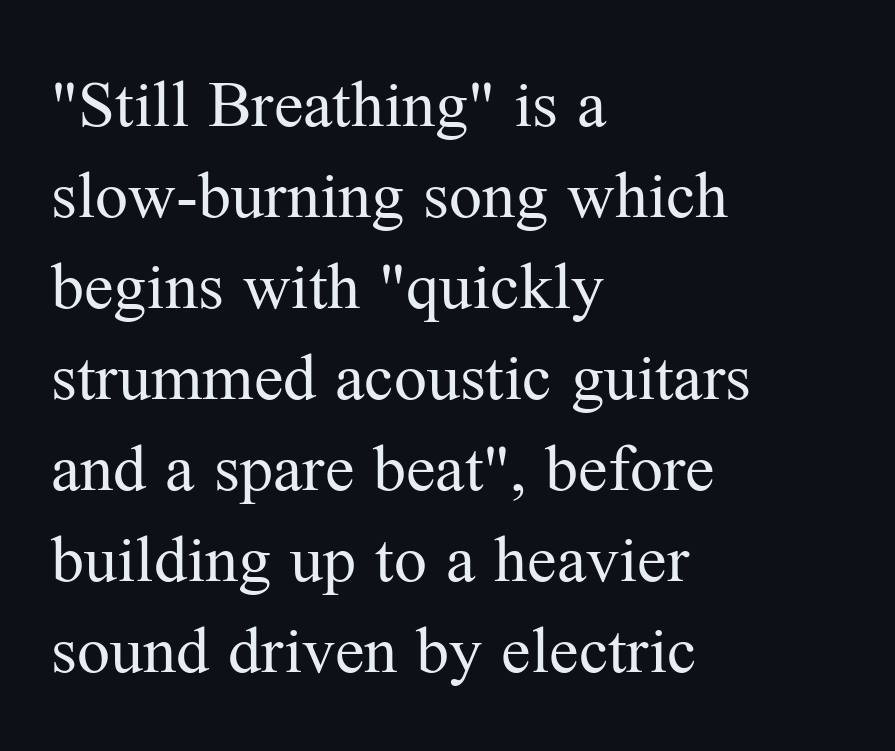
Q: Is the text bold? A: No.
Q: Is the text italic (slanted)? A: No, it is upright.
Q: Is the typeface a serif or a sans-serif typeface? A: Serif.
Q: Is the text underlined? A: No.
Q: How is the paragraph aligned? A: Left-aligned.
Q: Is the spacing between letters normal or unusually wide? A: Normal.
Q: Is the spacing between lines tight, normal or loose? A: Normal.
Q: Width (condensed, normal, or wide)? A: Normal.
Q: Stroke contrast? A: Medium.
Q: x-height? A: Medium.
Q: Monospaced? A: No.
